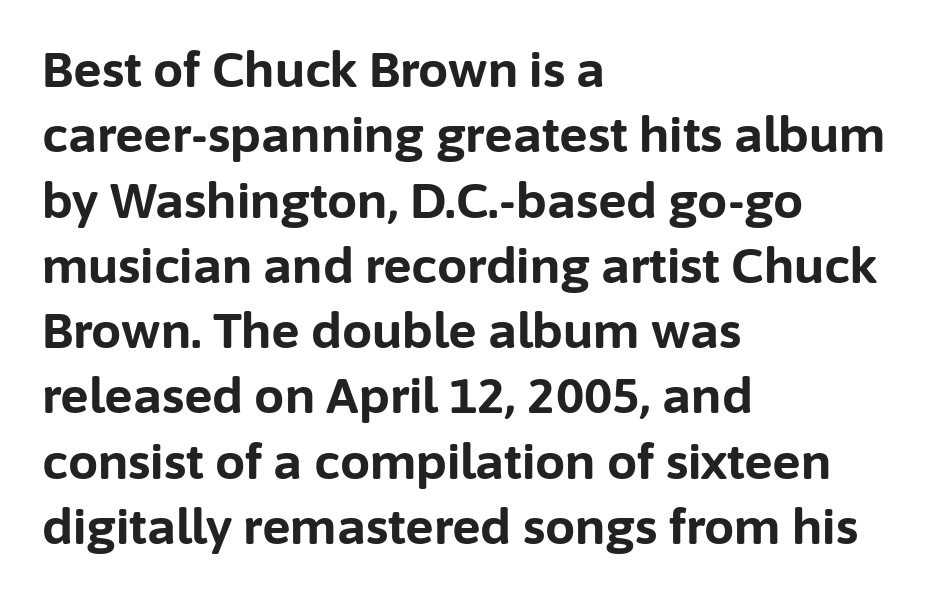
Q: Is the text bold? A: Yes.
Q: Is the text italic (slanted)? A: No, it is upright.
Q: Is the typeface a serif or a sans-serif typeface? A: Sans-serif.
Q: Is the text underlined? A: No.
Q: How is the paragraph aligned? A: Left-aligned.
Q: Is the spacing between letters normal or unusually wide? A: Normal.
Q: Is the spacing between lines tight, normal or loose? A: Normal.
Q: Width (condensed, normal, or wide)? A: Normal.
Q: Stroke contrast? A: Low.
Q: x-height? A: Medium.
Q: Monospaced? A: No.
